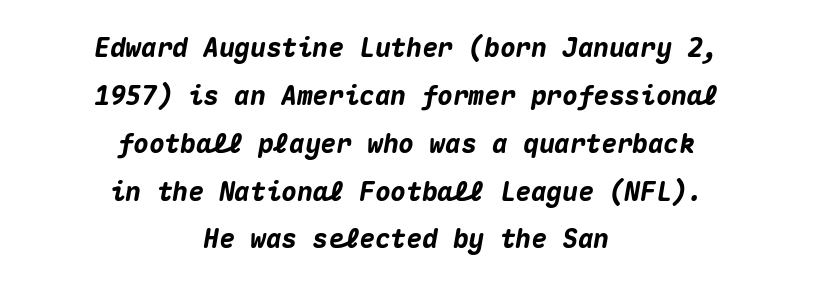
The image shows 26 px bold type, italic (leaning right); set centered, line spacing 1.84x, normal letter spacing, not underlined.
